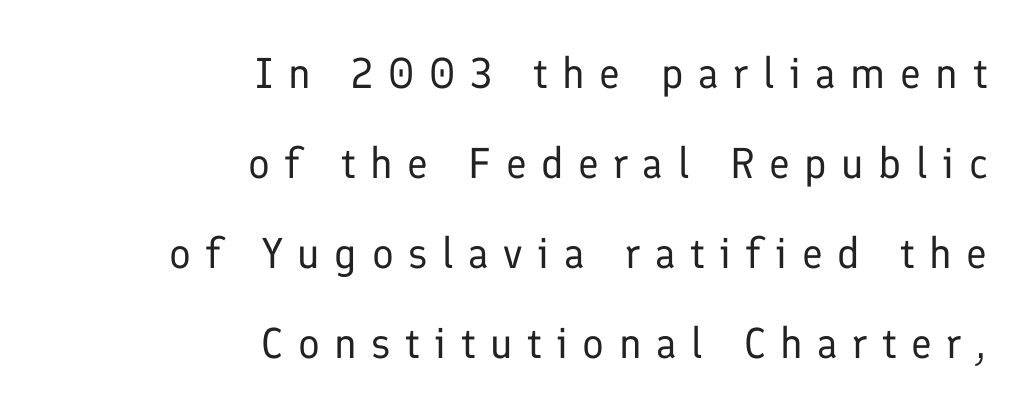
Think of a printed novel: that variable character pitch is what you see here. Every stem runs plumb, perpendicular to the baseline. The font is comparable to plain body text, perhaps lighter. Type without underlining. Line spacing here is loose. Short note: letters widely spaced.
